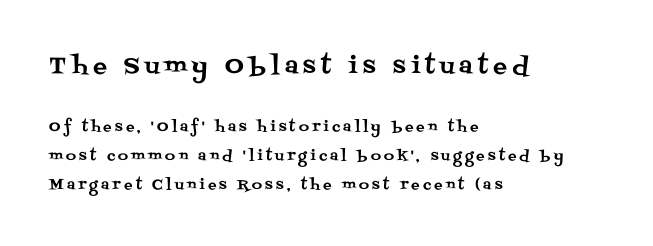
Q: Is the text italic (slanted)? A: No, it is upright.
Q: Is the text underlined? A: No.
Q: How is the paragraph aligned? A: Left-aligned.
Q: Is the spacing between letters normal or unusually wide? A: Unusually wide.
Q: Is the spacing between lines tight, normal or loose? A: Loose.
Q: Which block of text is set in a larger size, the first (top) or the second (bottom)? A: The first (top) one.
